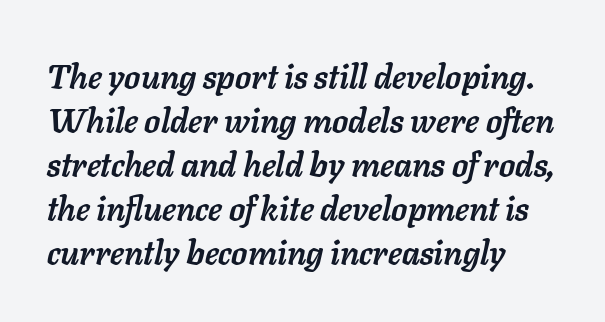
Q: Is the text bold? A: Yes.
Q: Is the text italic (slanted)? A: Yes, it leans right by about 11 degrees.
Q: Is the text underlined? A: No.
Q: How is the paragraph aligned? A: Left-aligned.
Q: Is the spacing between letters normal or unusually wide? A: Normal.
Q: Is the spacing between lines tight, normal or loose? A: Normal.
Q: Width (condensed, normal, or wide)? A: Normal.
Q: Stroke contrast? A: Low.
Q: x-height? A: Medium.
Q: Monospaced? A: No.
